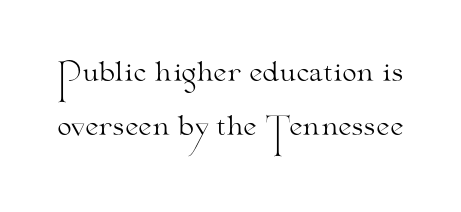
Widely set lines give the paragraph a tall, airy silhouette. This rendering features lettering with no underline. This is the regular roman posture of the typeface. The letters look calm and open, with moderate or lighter stems. The type is set solid horizontally, with unmodified tracking.
